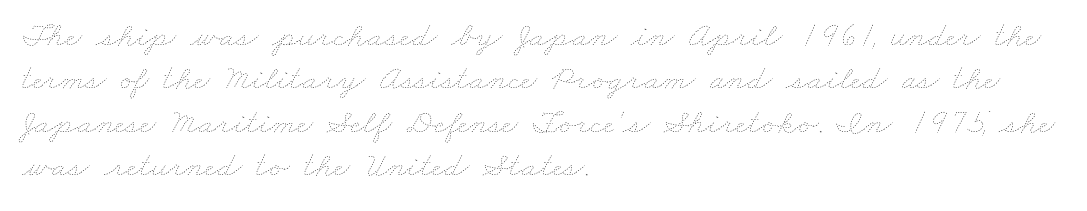
The image shows 35 px thin, wide type; set left-aligned, line spacing 1.24x, normal letter spacing, not underlined; low stroke contrast and a small x-height.
